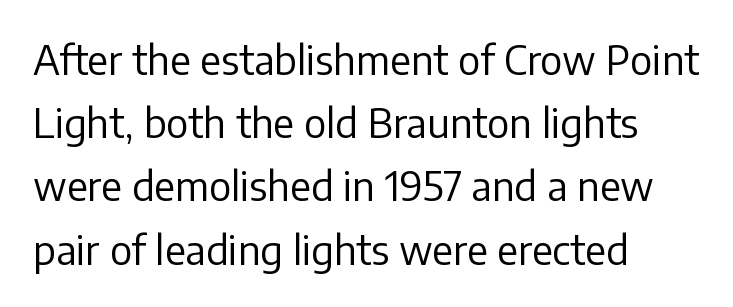
The letters advance in unequal steps, a hallmark of proportional type. Caption: multi-line text, flush left, ragged right. Posture: straight, roman, zero tilt. This block has exactly the height ordinary leading produces. Look at the bottom of the vertical strokes: they stop flat, with no serifs. A bare baseline throughout the passage.
